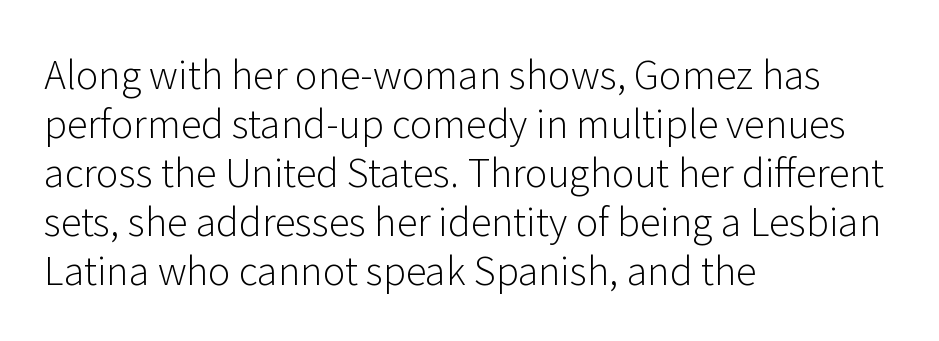
Every character sits straight up, as roman type does. The letters sit at their default tracking, neither squeezed nor spread. Visually the block forms a straight wall on the left and a jagged coastline on the right. This sample has the flowing, uneven cadence of proportional lettering.
